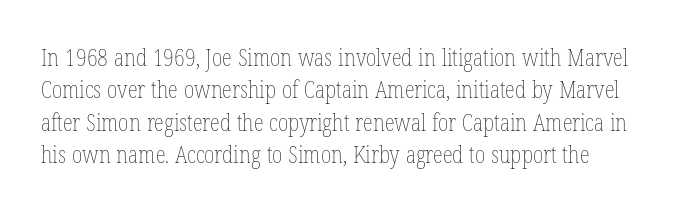
Q: Is the text bold? A: No.
Q: Is the text italic (slanted)? A: No, it is upright.
Q: Is the text underlined? A: No.
Q: Is the spacing between letters normal or unusually wide? A: Normal.
Q: Is the spacing between lines tight, normal or loose? A: Normal.
